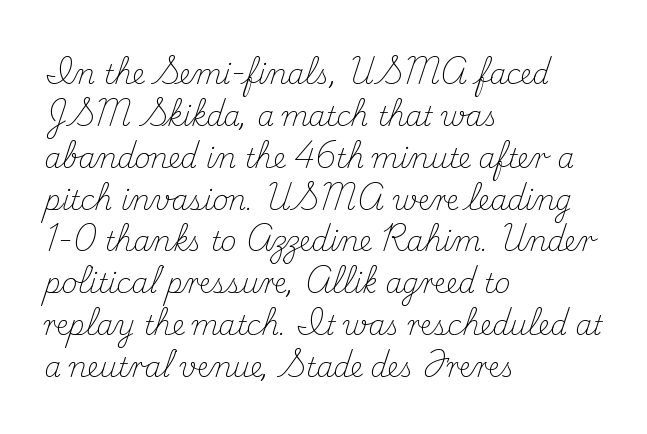
Q: Is the text bold? A: No.
Q: Is the text italic (slanted)? A: Yes.
Q: Is the text underlined? A: No.
Q: How is the paragraph aligned? A: Left-aligned.
Q: Is the spacing between letters normal or unusually wide? A: Normal.
Q: Is the spacing between lines tight, normal or loose? A: Normal.
